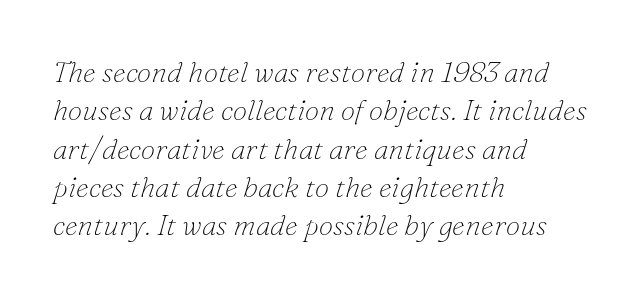
Q: Is the text bold? A: No.
Q: Is the text italic (slanted)? A: Yes, it leans right by about 16 degrees.
Q: Is the typeface a serif or a sans-serif typeface? A: Serif.
Q: Is the text underlined? A: No.
Q: How is the paragraph aligned? A: Left-aligned.
Q: Is the spacing between letters normal or unusually wide? A: Normal.
Q: Is the spacing between lines tight, normal or loose? A: Normal.
Q: Width (condensed, normal, or wide)? A: Normal.
Q: Stroke contrast? A: Low.
Q: x-height? A: Small.
Q: Monospaced? A: No.
